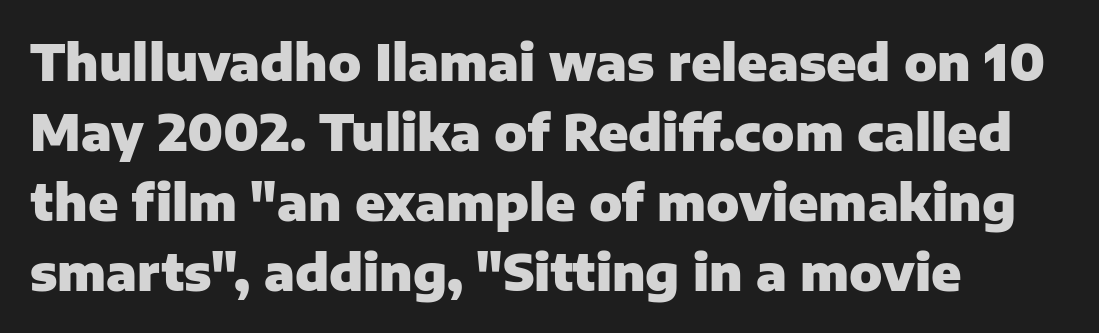
Every stem runs plumb, perpendicular to the baseline. No word sits above an underline. Typographic density is high because the face is bold. One glance says typical: line gaps are just what's usual. The rendering uses natural spacing where letterforms have individual widths.
